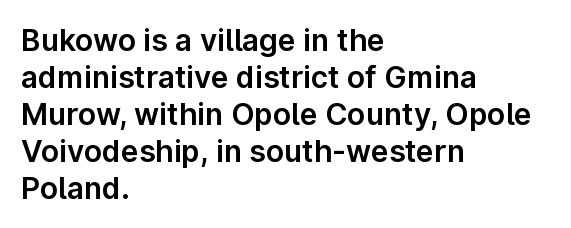
Q: Is the text italic (slanted)? A: No, it is upright.
Q: Is the typeface a serif or a sans-serif typeface? A: Sans-serif.
Q: Is the text underlined? A: No.
Q: How is the paragraph aligned? A: Left-aligned.
Q: Is the spacing between letters normal or unusually wide? A: Normal.
Q: Width (condensed, normal, or wide)? A: Normal.
Q: Stroke contrast? A: Low.
Q: x-height? A: Medium.
Q: Monospaced? A: No.
